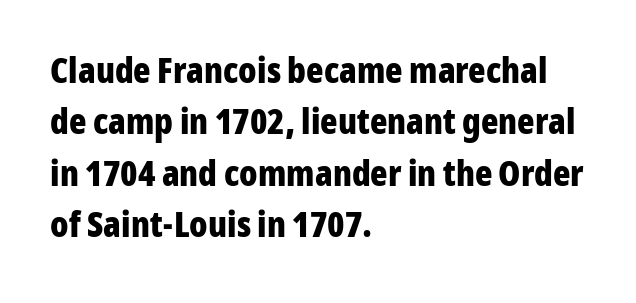
Q: Is the text bold? A: Yes.
Q: Is the text italic (slanted)? A: No, it is upright.
Q: Is the typeface a serif or a sans-serif typeface? A: Sans-serif.
Q: Is the text underlined? A: No.
Q: How is the paragraph aligned? A: Left-aligned.
Q: Is the spacing between letters normal or unusually wide? A: Normal.
Q: Is the spacing between lines tight, normal or loose? A: Normal.
Q: Width (condensed, normal, or wide)? A: Condensed.
Q: Stroke contrast? A: Low.
Q: x-height? A: Medium.
Q: Monospaced? A: No.
